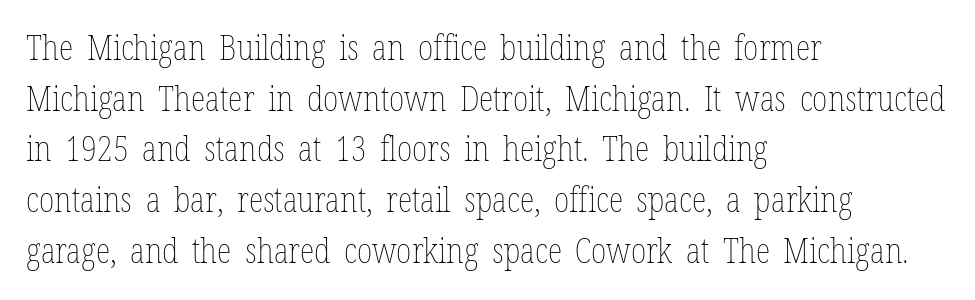
The passage shown is typed in a proportional face where columns would drift. Look at the tracking — it's just the regular setting, nothing added. Reading down the block, your eye returns to a fixed left position each line. The passage shown is not underscored anywhere. The typeface has the unassuming heft of standard copy or less.
